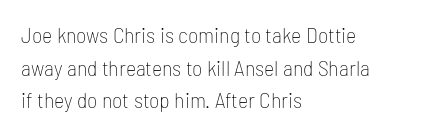
Q: Is the text bold? A: No.
Q: Is the text italic (slanted)? A: No, it is upright.
Q: Is the text underlined? A: No.
Q: How is the paragraph aligned? A: Left-aligned.
Q: Is the spacing between letters normal or unusually wide? A: Normal.
Q: Is the spacing between lines tight, normal or loose? A: Normal.
